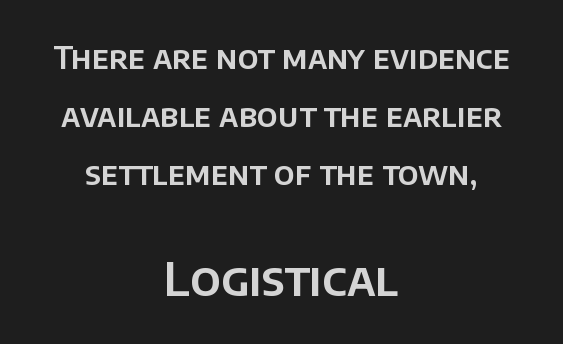
The image shows 46 px sans-serif type, upright; set centered, line spacing 1.87x, normal letter spacing, not underlined; the second (bottom) block is 1.48x larger; low stroke contrast and a large x-height.
